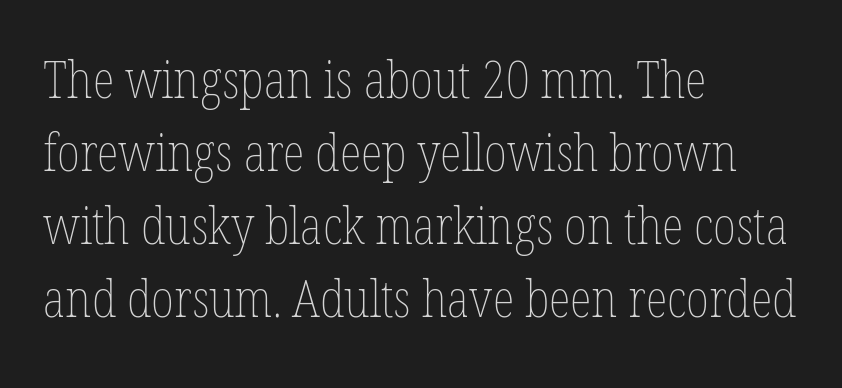
{"italic": "no", "bold": "no", "weight": "thin", "width": "condensed", "stroke_contrast": "low", "x_height": "medium", "monospaced": "no", "underline": "no", "align": "left", "line_spacing": "normal", "line_spacing_ratio": 1.43, "letter_spacing": "normal", "letter_spacing_em": 0.0, "glyph_px": 51}
